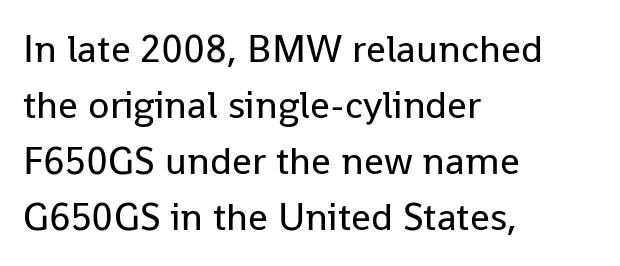
The image shows 39 px regular-weight sans-serif type, upright; set left-aligned, normal line spacing (1.44x), normal letter spacing, not underlined; low stroke contrast and a medium x-height.
